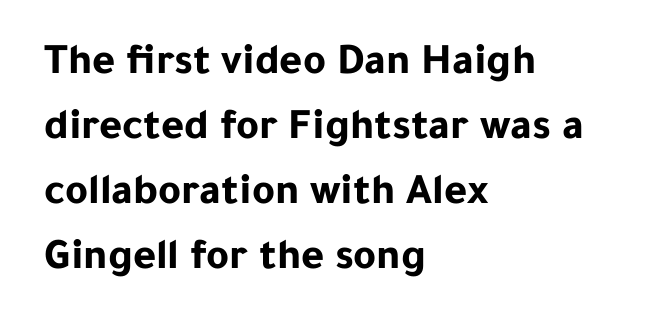
Does the leading feel generous? No, just average. The text was rendered using a sans face with plain stroke endings. This sample uses an upright cut, with every glyph sitting square on the baseline. Proportional: the letters do not fall into vertical columns.
